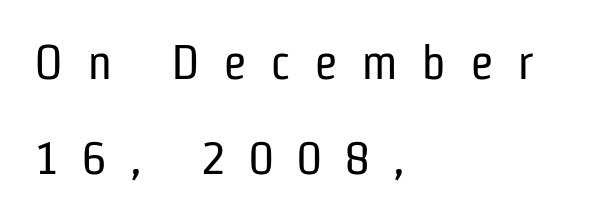
Q: Is the text bold? A: No.
Q: Is the text italic (slanted)? A: No, it is upright.
Q: Is the typeface a serif or a sans-serif typeface? A: Sans-serif.
Q: Is the text underlined? A: No.
Q: How is the paragraph aligned? A: Left-aligned.
Q: Is the spacing between letters normal or unusually wide? A: Unusually wide.
Q: Is the spacing between lines tight, normal or loose? A: Loose.
Q: Width (condensed, normal, or wide)? A: Condensed.
Q: Stroke contrast? A: Low.
Q: x-height? A: Medium.
Q: Monospaced? A: No.
